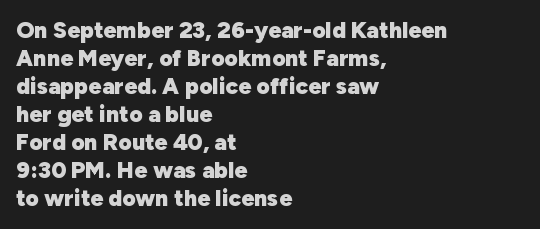
The image shows 23 px bold type, upright; set left-aligned, line spacing 1.22x, normal letter spacing, not underlined.
